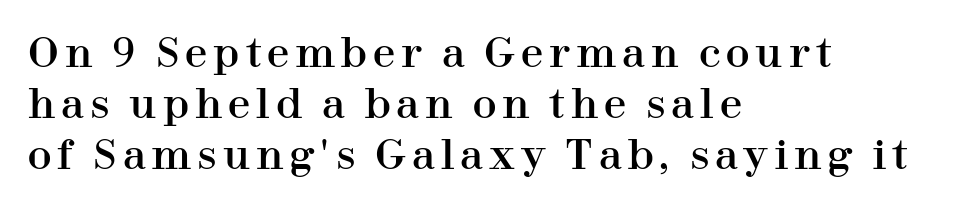
The image shows 40 px serif type, upright; set left-aligned, normal line spacing (1.28x), not underlined; high stroke contrast and a medium x-height.
